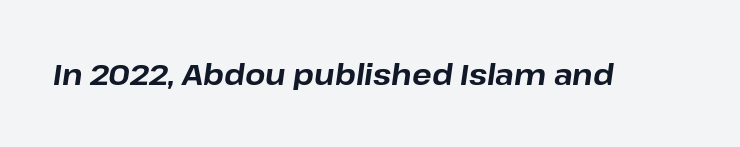
{"italic": "yes", "lean": "right", "slant_degrees": 8, "bold": "yes", "weight": "bold", "width": "normal", "stroke_contrast": "low", "x_height": "medium", "monospaced": "no", "underline": "no", "letter_spacing": "normal", "letter_spacing_em": 0.0, "glyph_px": 29}
